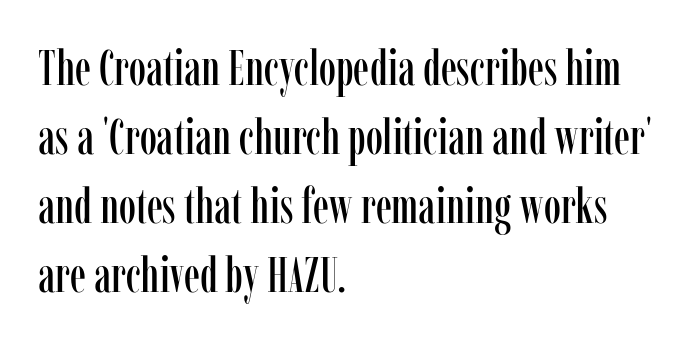
{"serif": "yes", "italic": "no", "width": "condensed", "stroke_contrast": "low", "x_height": "medium", "monospaced": "no", "underline": "no", "align": "left", "line_spacing": "normal", "line_spacing_ratio": 1.41, "letter_spacing": "normal", "letter_spacing_em": 0.0, "glyph_px": 49}
